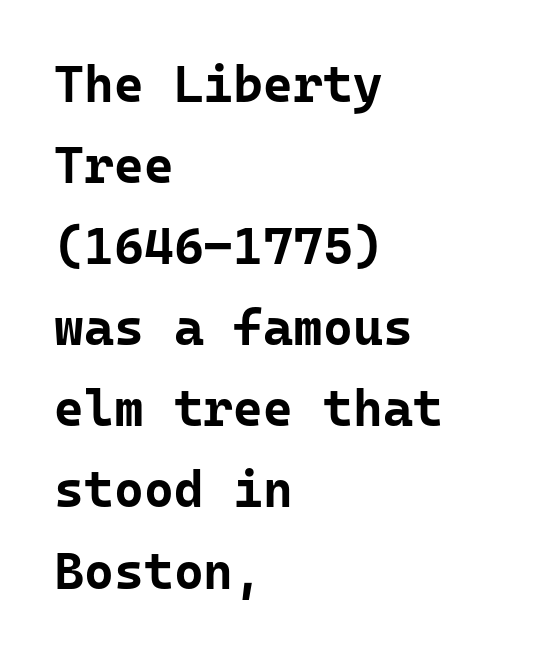
{"serif": "no", "italic": "no", "bold": "yes", "weight": "bold", "width": "normal", "stroke_contrast": "low", "x_height": "medium", "monospaced": "yes", "underline": "no", "align": "left", "line_spacing": "normal", "line_spacing_ratio": 1.59, "letter_spacing": "normal", "letter_spacing_em": 0.0, "glyph_px": 51}
